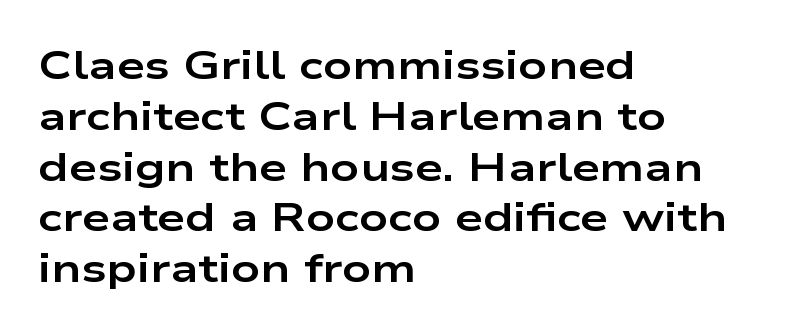
Q: Is the text bold? A: Yes.
Q: Is the text italic (slanted)? A: No, it is upright.
Q: Is the typeface a serif or a sans-serif typeface? A: Sans-serif.
Q: Is the text underlined? A: No.
Q: How is the paragraph aligned? A: Left-aligned.
Q: Is the spacing between letters normal or unusually wide? A: Normal.
Q: Is the spacing between lines tight, normal or loose? A: Normal.
Q: Width (condensed, normal, or wide)? A: Wide.
Q: Stroke contrast? A: Low.
Q: x-height? A: Medium.
Q: Monospaced? A: No.
